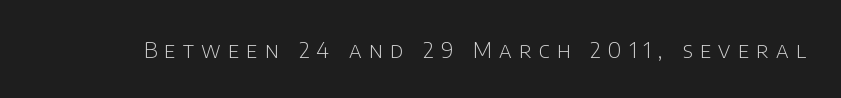
Q: Is the text bold? A: No.
Q: Is the text italic (slanted)? A: No, it is upright.
Q: Is the text underlined? A: No.
Q: Is the spacing between letters normal or unusually wide? A: Unusually wide.
